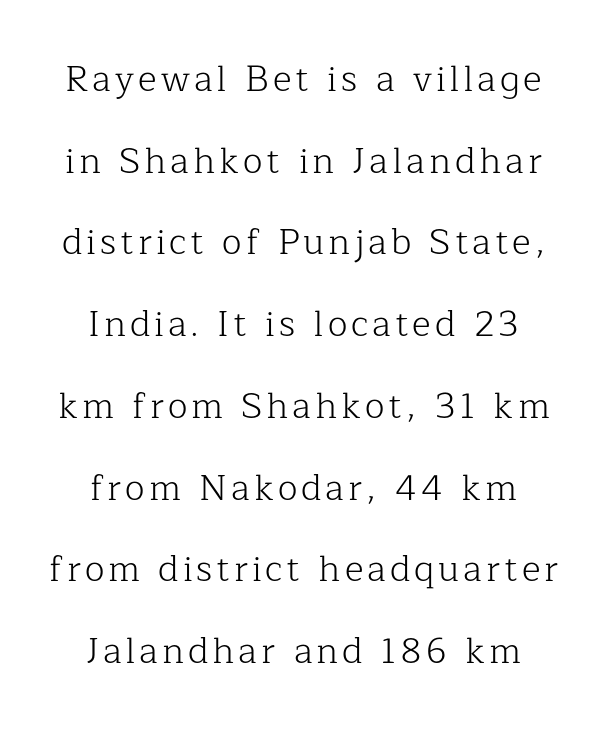
Line spacing here is loose. Anything drawn beneath the words? Only blank space. Horizontally, the lines are justified to the midpoint only. Quick note: not italic, upright. The font sits on the lighter half of the weight spectrum, regular included. I'd call this a serif setting — the letters wear small feet.
